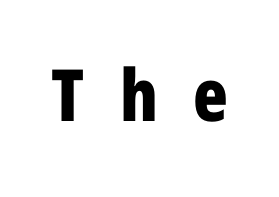
Inter-character spacing is expanded well beyond the font's built-in metrics. Descender tails drop into unmarked territory. Heavy-handed strokes throughout: this text is bold. Does the type have serifs? No, each stem ends abruptly.
